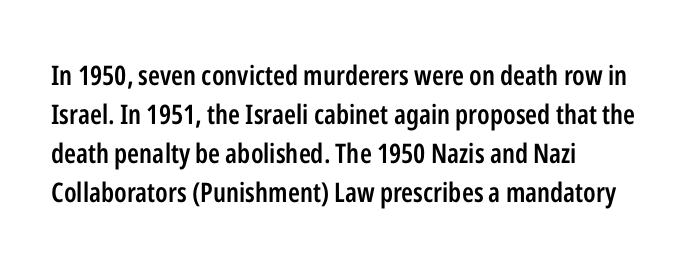
{"italic": "no", "bold": "semi", "underline": "no", "align": "left", "line_spacing": "normal", "line_spacing_ratio": 1.44, "letter_spacing": "normal", "letter_spacing_em": 0.0, "glyph_px": 27}
